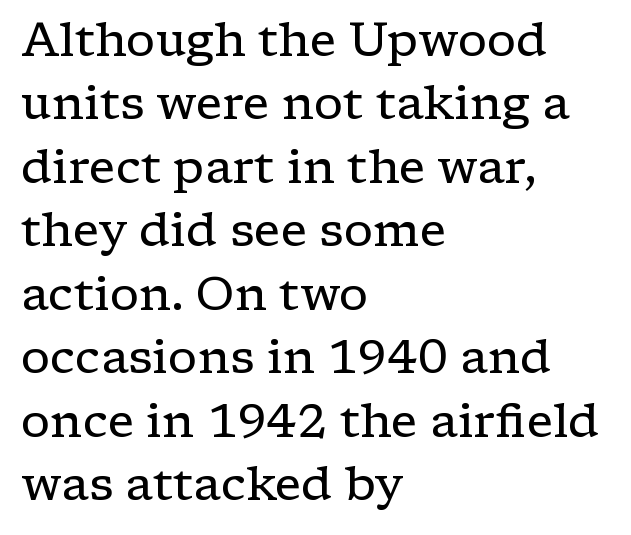
{"serif": "yes", "italic": "no", "bold": "no", "weight": "regular", "width": "wide", "stroke_contrast": "low", "x_height": "medium", "monospaced": "no", "underline": "no", "align": "left", "line_spacing": "normal", "line_spacing_ratio": 1.35, "letter_spacing": "normal", "letter_spacing_em": 0.0, "glyph_px": 47}
